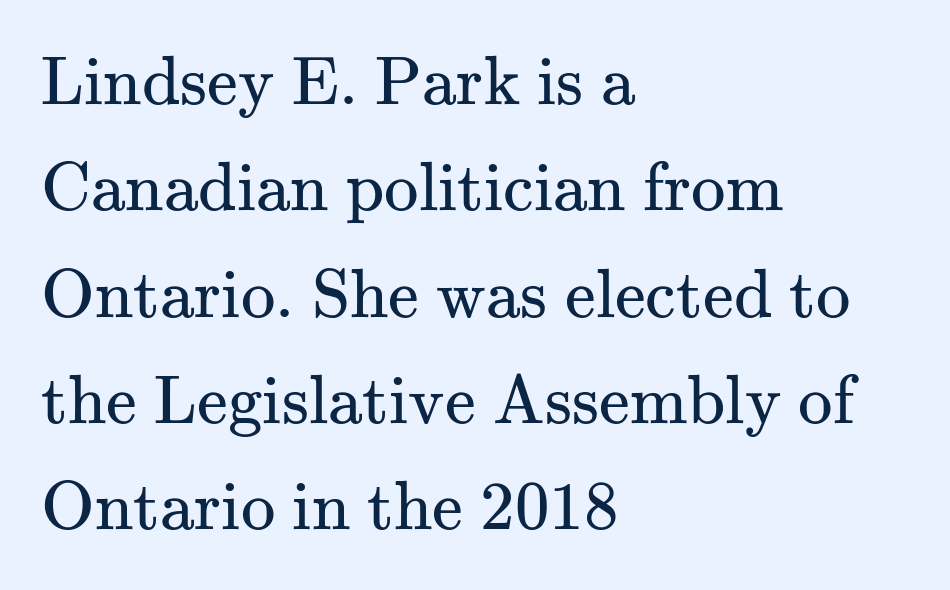
{"serif": "yes", "italic": "no", "bold": "no", "weight": "regular", "width": "normal", "stroke_contrast": "medium", "x_height": "small", "monospaced": "no", "underline": "no", "align": "left", "line_spacing": "normal", "line_spacing_ratio": 1.54, "letter_spacing": "normal", "letter_spacing_em": 0.0, "glyph_px": 69}
